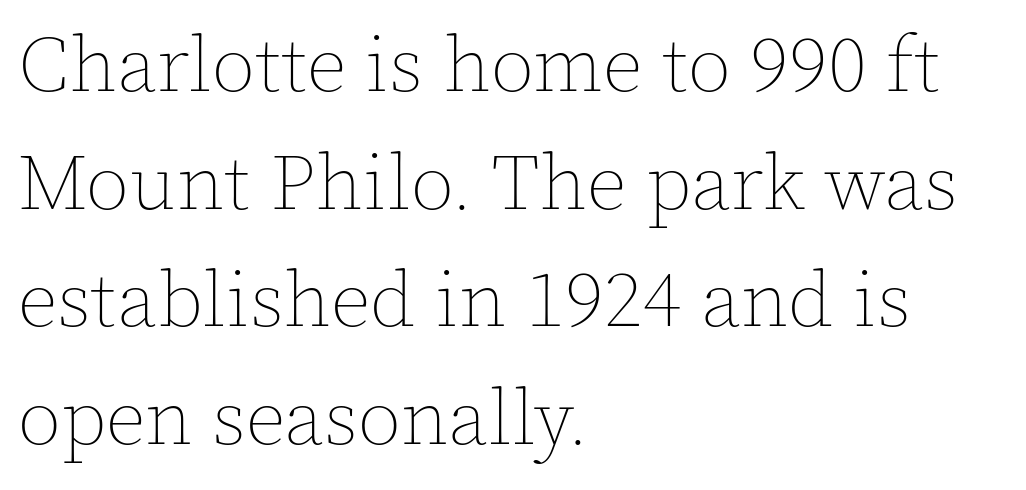
The image shows 79 px thin type, upright; set left-aligned, normal line spacing (1.49x), normal letter spacing, not underlined; a medium x-height.
